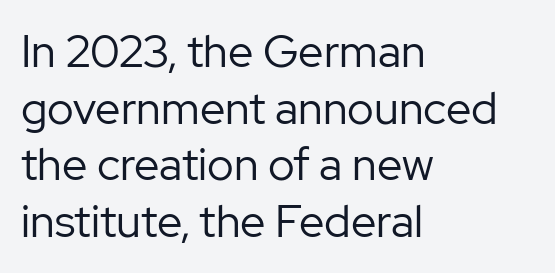
The image shows 45 px regular-weight sans-serif type, upright; set left-aligned, normal line spacing (1.26x), normal letter spacing, not underlined; low stroke contrast and a medium x-height.
